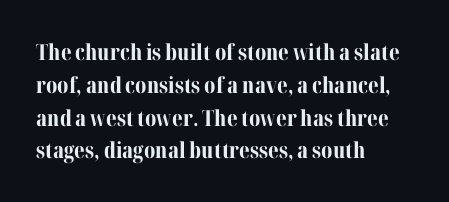
Nobody touched the tracking dial on this one. Alignment: flush left. Tall strokes in this sample are plumb rather than angled. Weight: bold.
